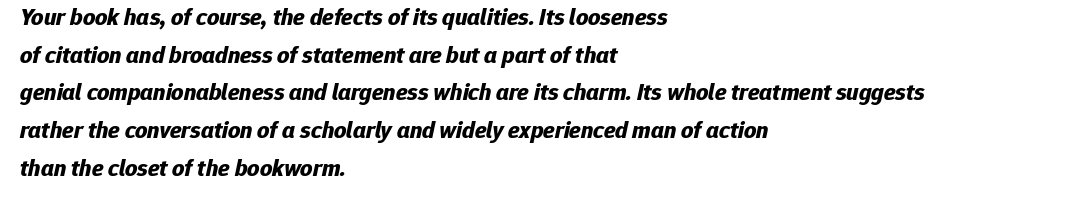
You'd pick this weight for a headline — it's a proper bold. Type without underlining. Horizontal alignment here is leftward, the default for most running prose. The face used here is rendered with its standard letterfit. The space between consecutive lines is moderate.
